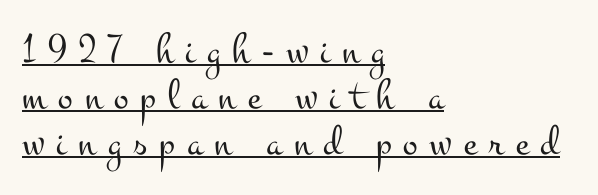
The image shows 44 px light, wide serif type; set left-aligned, tight line spacing (1.04x), unusually wide letter spacing (+0.27 em), underlined; medium stroke contrast and a small x-height.
